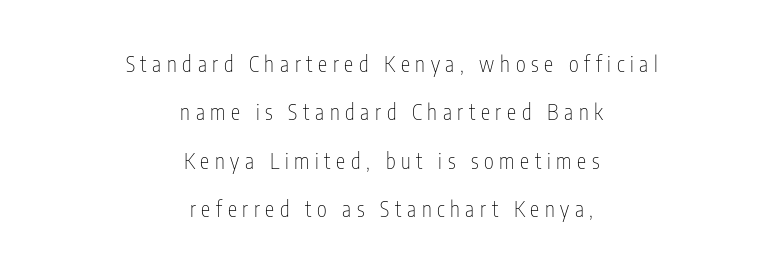
{"italic": "no", "bold": "no", "underline": "no", "align": "center", "line_spacing": "loose", "line_spacing_ratio": 2.3, "letter_spacing": "wide", "letter_spacing_em": 0.27, "glyph_px": 21}
